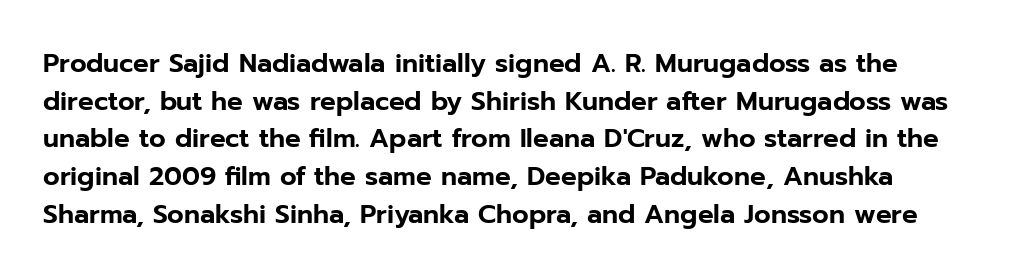
Q: Is the text italic (slanted)? A: No, it is upright.
Q: Is the text underlined? A: No.
Q: Is the spacing between letters normal or unusually wide? A: Normal.
Q: Is the spacing between lines tight, normal or loose? A: Normal.
